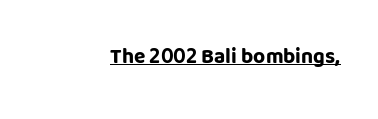
Emphasis is given by a line drawn under the lettering. Weight: bold. Honestly, the letter spacing is just normal — you wouldn't notice it. Is there any slant? The stems are plumb.
